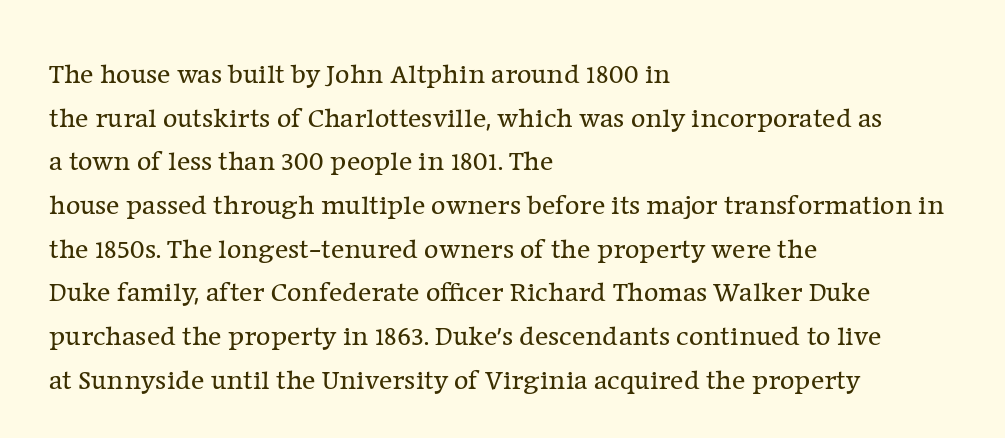
{"serif": "yes", "italic": "no", "bold": "no", "weight": "regular", "width": "normal", "stroke_contrast": "low", "x_height": "medium", "monospaced": "no", "underline": "no", "align": "left", "line_spacing": "normal", "line_spacing_ratio": 1.56, "letter_spacing": "normal", "letter_spacing_em": 0.0, "glyph_px": 28}
